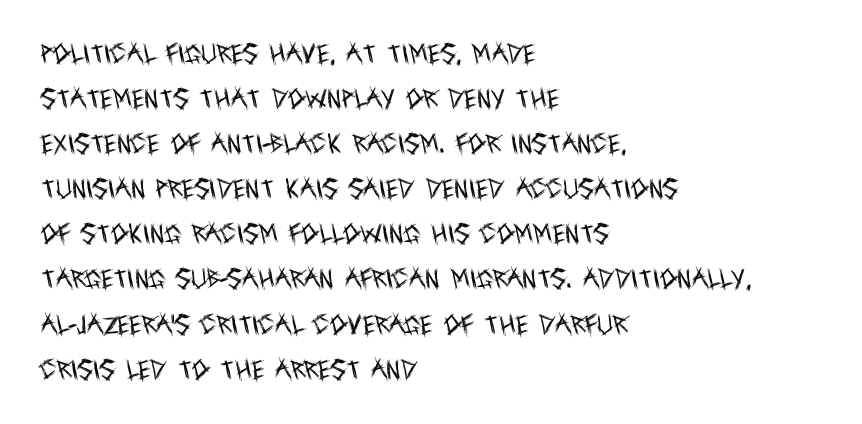
The image shows 22 px text type, upright; set left-aligned, loose line spacing (2.05x), normal letter spacing, not underlined.
